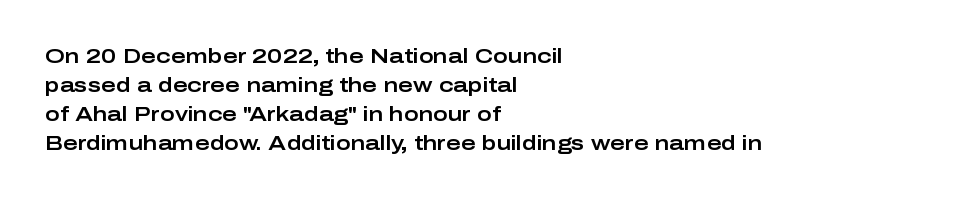
Rows of type keep a routine distance in the vertical direction. Is the block centered? No — it sits flush against the left margin. No italicization has been applied; the sample stays upright. Letters rest on an invisible, unmarked baseline.
